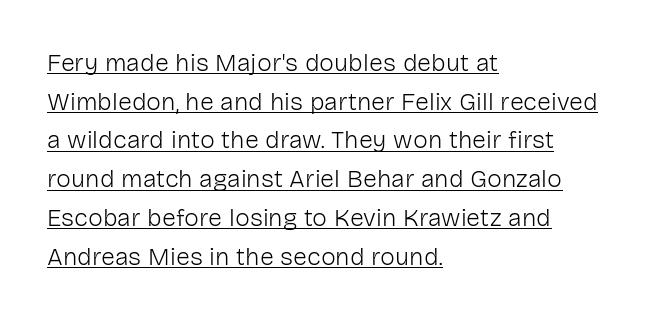
The image shows 25 px text type, upright; set left-aligned, normal line spacing (1.55x), normal letter spacing, underlined.
